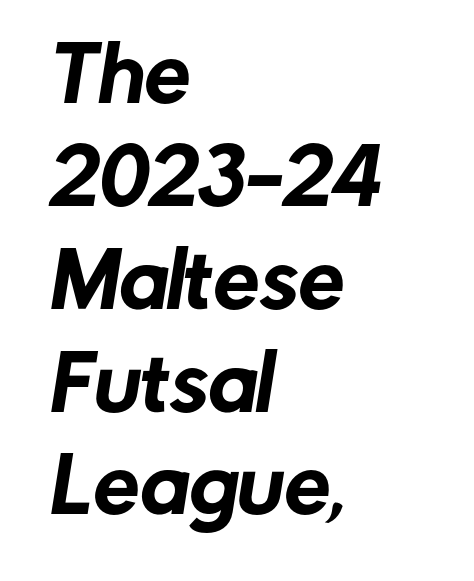
Rule under the text: the space is simply empty. A typesetter would call this proportional, since set widths differ per character. The designer went with a sans here, leaving each stem footless. Horizontal alignment here is leftward, the default for most running prose. There is no visible air inserted between adjacent glyphs. Successive baselines arrive at the customary interval.
